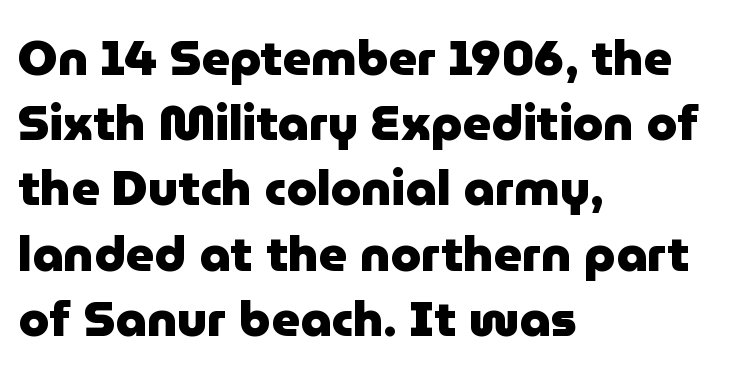
Q: Is the text bold? A: Yes.
Q: Is the text italic (slanted)? A: No, it is upright.
Q: Is the typeface a serif or a sans-serif typeface? A: Sans-serif.
Q: Is the text underlined? A: No.
Q: How is the paragraph aligned? A: Left-aligned.
Q: Is the spacing between letters normal or unusually wide? A: Normal.
Q: Is the spacing between lines tight, normal or loose? A: Normal.
Q: Width (condensed, normal, or wide)? A: Normal.
Q: Stroke contrast? A: Low.
Q: x-height? A: Medium.
Q: Monospaced? A: No.
